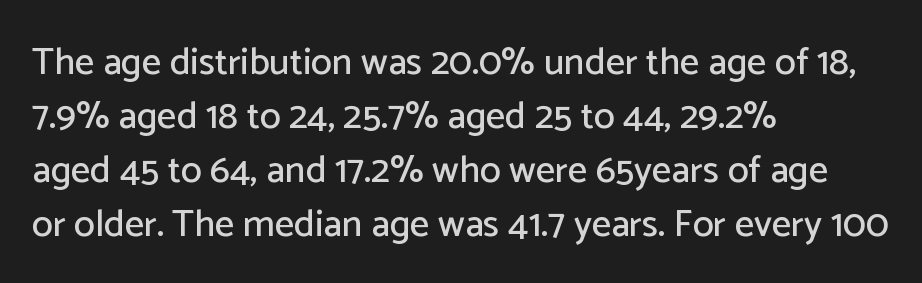
Compared with a centered layout, this one pins lines to the left instead. The passage shown is typed in a proportional face where columns would drift. Regular leading. Just letters on the line, the space beneath them empty. The axis of the letterforms is exactly vertical. This sample uses plain, unmodified letter spacing.
